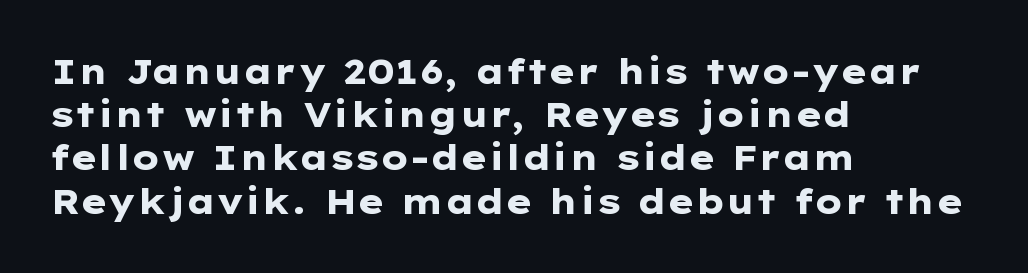
Q: Is the text bold? A: Yes.
Q: Is the text italic (slanted)? A: No, it is upright.
Q: Is the typeface a serif or a sans-serif typeface? A: Sans-serif.
Q: Is the text underlined? A: No.
Q: How is the paragraph aligned? A: Left-aligned.
Q: Is the spacing between letters normal or unusually wide? A: Normal.
Q: Is the spacing between lines tight, normal or loose? A: Normal.
Q: Width (condensed, normal, or wide)? A: Wide.
Q: Stroke contrast? A: Low.
Q: x-height? A: Medium.
Q: Monospaced? A: No.
